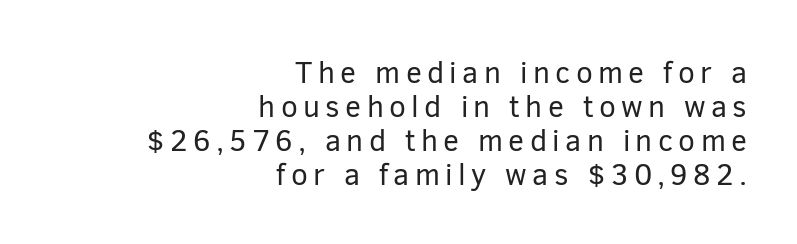
Q: Is the text bold? A: No.
Q: Is the text italic (slanted)? A: No, it is upright.
Q: Is the typeface a serif or a sans-serif typeface? A: Sans-serif.
Q: Is the text underlined? A: No.
Q: How is the paragraph aligned? A: Right-aligned.
Q: Is the spacing between lines tight, normal or loose? A: Tight.
Q: Width (condensed, normal, or wide)? A: Normal.
Q: Stroke contrast? A: Low.
Q: x-height? A: Medium.
Q: Monospaced? A: No.
